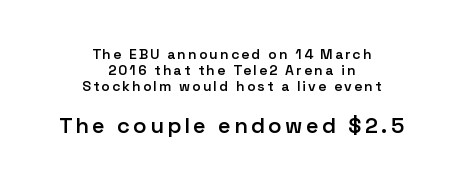
Q: Is the text bold? A: Semi-bold.
Q: Is the text italic (slanted)? A: No, it is upright.
Q: Is the text underlined? A: No.
Q: How is the paragraph aligned? A: Centered.
Q: Which block of text is set in a larger size, the first (top) or the second (bottom)? A: The second (bottom) one.
